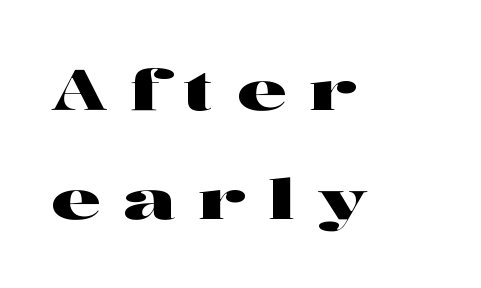
{"serif": "yes", "italic": "no", "width": "wide", "stroke_contrast": "high", "x_height": "medium", "monospaced": "no", "underline": "no", "align": "left", "line_spacing": "loose", "line_spacing_ratio": 1.95, "letter_spacing": "wide", "letter_spacing_em": 0.41, "glyph_px": 56}
